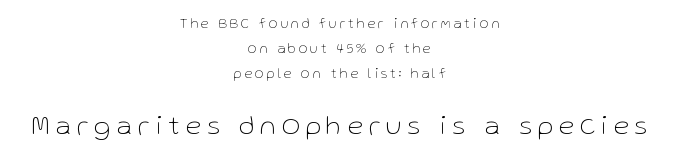
{"serif": "no", "italic": "no", "bold": "no", "weight": "thin", "width": "normal", "stroke_contrast": "low", "x_height": "medium", "monospaced": "no", "underline": "no", "align": "center", "line_spacing_ratio": 1.78, "letter_spacing": "wide", "letter_spacing_em": 0.22, "larger_block": "second", "size_ratio": 2.0, "glyph_px": 28}
